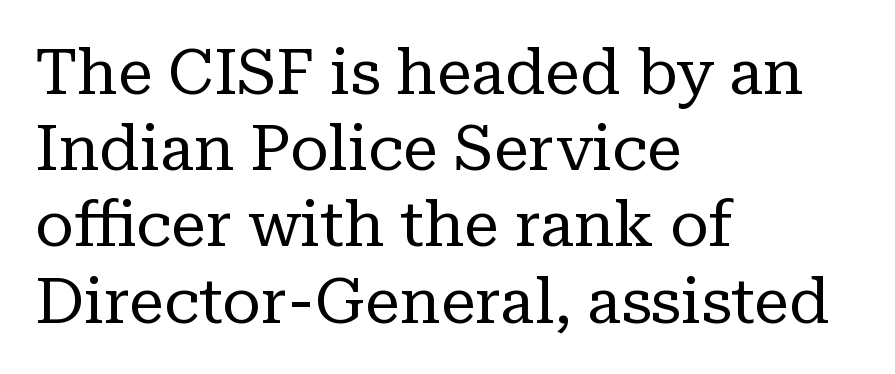
{"serif": "yes", "italic": "no", "bold": "no", "weight": "regular", "width": "normal", "stroke_contrast": "low", "x_height": "medium", "monospaced": "no", "underline": "no", "align": "left", "line_spacing_ratio": 1.21, "letter_spacing": "normal", "letter_spacing_em": 0.0, "glyph_px": 63}
